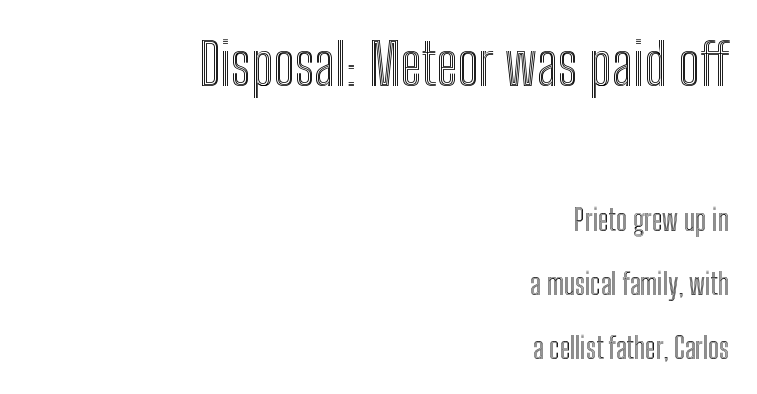
These lines stack with their right ends in a neat column. Character widths vary here, with narrow letters taking less room than wide ones. The passage shown begins with its larger block and ends with its smaller one. Look at the tracking — it's just the regular setting, nothing added.
